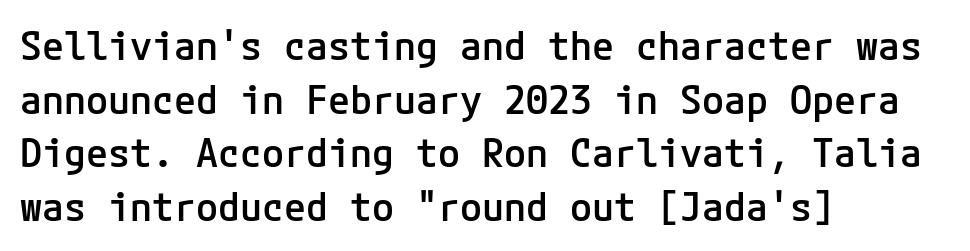
The image shows 40 px semibold sans-serif type, upright; set left-aligned, normal line spacing (1.34x), normal letter spacing, not underlined; low stroke contrast and a medium x-height.
